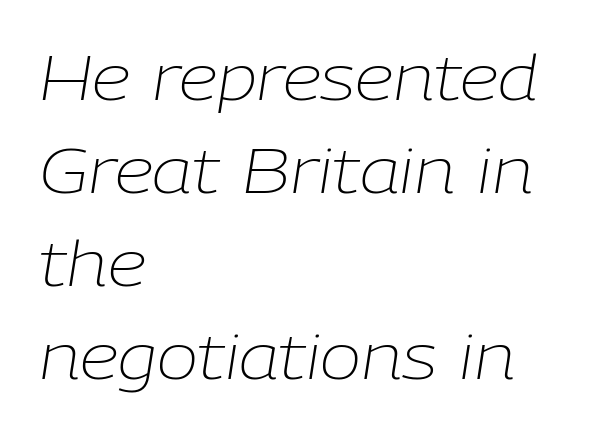
The image shows 62 px light type, italic (leaning right); set left-aligned, normal line spacing (1.5x), normal letter spacing, not underlined; low stroke contrast and a medium x-height.
